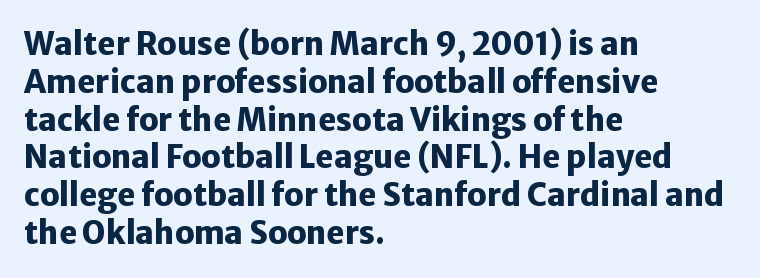
{"serif": "no", "italic": "no", "bold": "yes", "weight": "heavy", "width": "normal", "stroke_contrast": "low", "x_height": "medium", "monospaced": "no", "underline": "no", "align": "left", "line_spacing_ratio": 1.22, "letter_spacing": "normal", "letter_spacing_em": 0.0, "glyph_px": 31}
